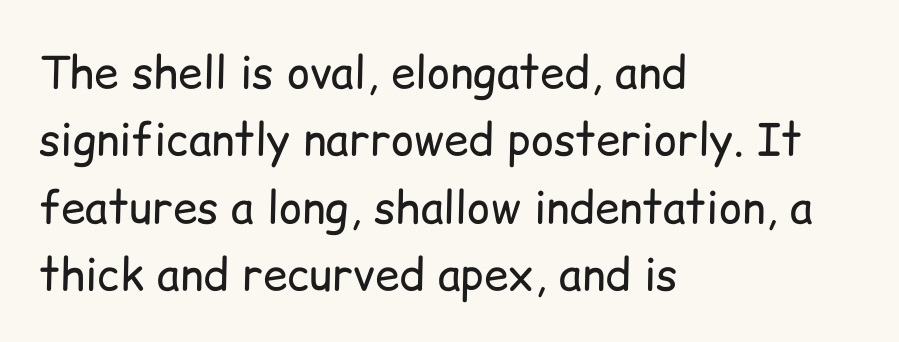
Nobody touched the tracking dial on this one. Serifs: no, the terminals of the letterforms are clean. Line spacing here is normal. The axis of the letterforms is exactly vertical. Note the varied advance widths — an 'i' is clearly narrower than an 'm'. The space beneath each line is pristine and unruled.
